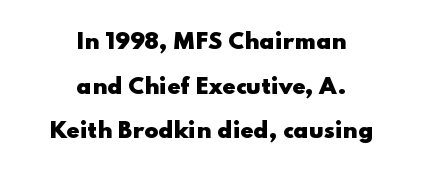
{"italic": "no", "bold": "yes", "underline": "no", "align": "center", "line_spacing": "loose", "line_spacing_ratio": 2.12, "letter_spacing": "normal", "letter_spacing_em": 0.0, "glyph_px": 21}
